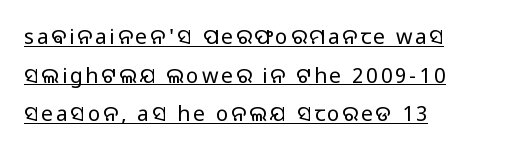
{"italic": "no", "bold": "no", "underline": "yes", "align": "left", "line_spacing_ratio": 1.84, "glyph_px": 21}
